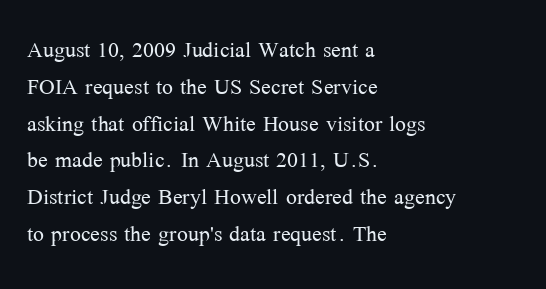
Q: Is the text bold? A: No.
Q: Is the text italic (slanted)? A: No, it is upright.
Q: Is the typeface a serif or a sans-serif typeface? A: Serif.
Q: Is the text underlined? A: No.
Q: How is the paragraph aligned? A: Left-aligned.
Q: Is the spacing between letters normal or unusually wide? A: Normal.
Q: Is the spacing between lines tight, normal or loose? A: Normal.
Q: Width (condensed, normal, or wide)? A: Normal.
Q: Stroke contrast? A: Medium.
Q: x-height? A: Medium.
Q: Monospaced? A: No.
